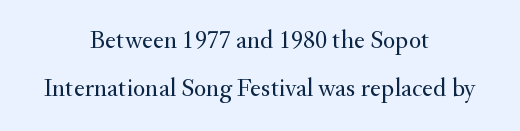
The image shows 26 px text type, upright; set centered, line spacing 1.84x, normal letter spacing, not underlined.
